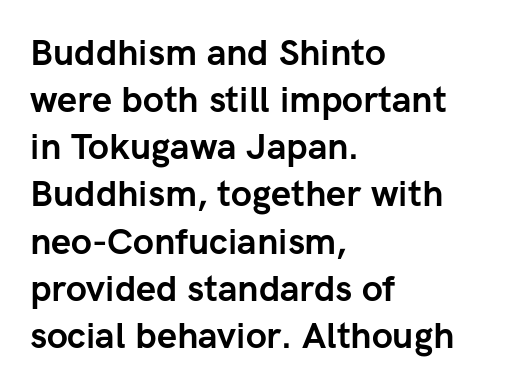
Inter-character spacing is left at the font's built-in metrics. The line-height multiplier appears to be the usual default. The compositor pushed each line to the left boundary. A bare baseline throughout the passage.
